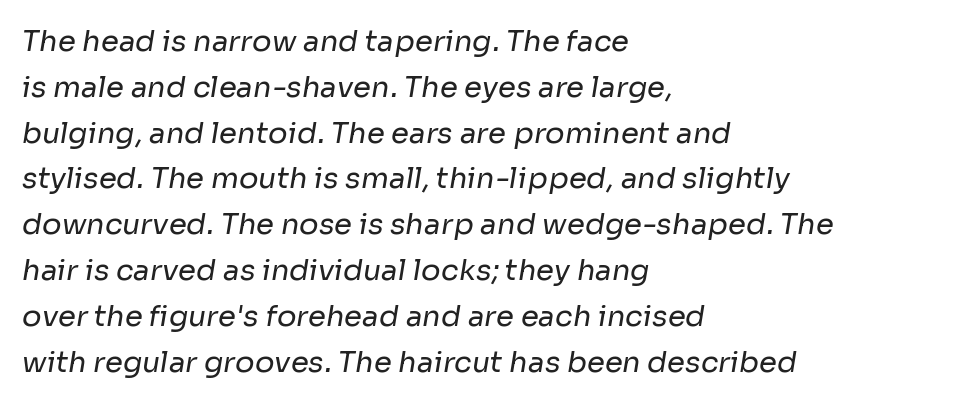
Q: Is the text bold? A: No.
Q: Is the typeface a serif or a sans-serif typeface? A: Sans-serif.
Q: Is the text underlined? A: No.
Q: How is the paragraph aligned? A: Left-aligned.
Q: Is the spacing between letters normal or unusually wide? A: Normal.
Q: Is the spacing between lines tight, normal or loose? A: Normal.
Q: Width (condensed, normal, or wide)? A: Normal.
Q: Stroke contrast? A: Low.
Q: x-height? A: Medium.
Q: Monospaced? A: No.
